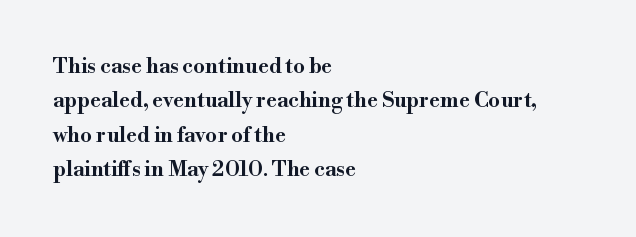
Glance below the letters and you will spot only blank space. A roman cut, with each character standing at attention. The letters sit at their default tracking, neither squeezed nor spread. A normal amount of white space separates one row of letters from the next. The passage is arranged the way most books set body copy — flush left.
